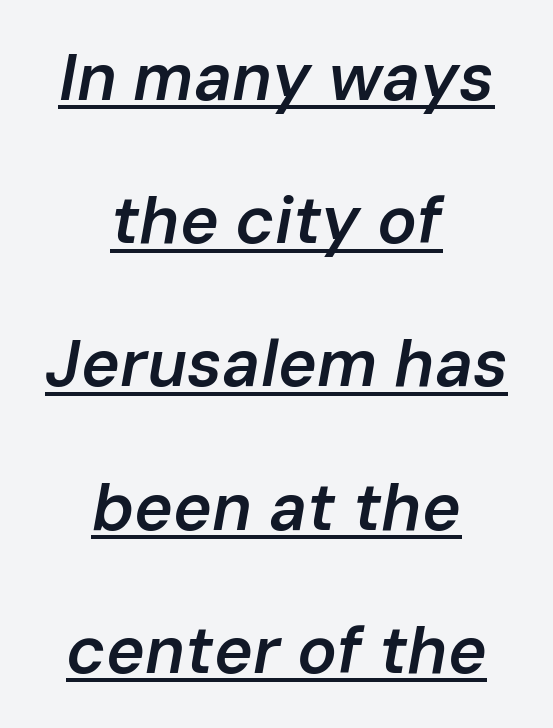
One glance says open: line gaps are wider than usual. Underlining? Definitely there. Teacher's note: observe the equal gaps on both sides — that is centered alignment. The glyphs look as if they've been sheared to an angle. Students, note that the glyphs here touch the page at normal intervals.
